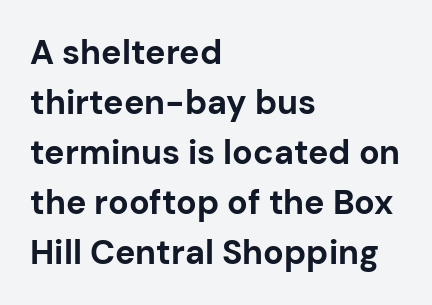
Q: Is the text bold? A: Yes.
Q: Is the text italic (slanted)? A: No, it is upright.
Q: Is the typeface a serif or a sans-serif typeface? A: Sans-serif.
Q: Is the text underlined? A: No.
Q: How is the paragraph aligned? A: Left-aligned.
Q: Is the spacing between letters normal or unusually wide? A: Normal.
Q: Is the spacing between lines tight, normal or loose? A: Normal.
Q: Width (condensed, normal, or wide)? A: Normal.
Q: Stroke contrast? A: Low.
Q: x-height? A: Medium.
Q: Monospaced? A: No.
